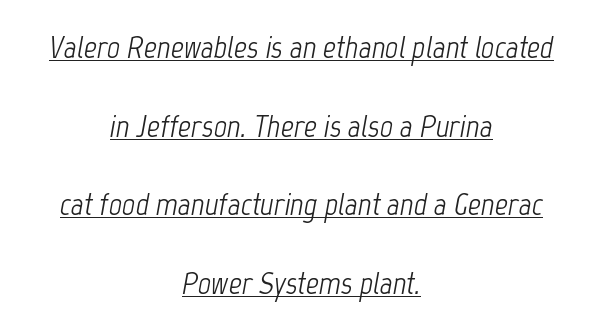
Proportional: the letters do not fall into vertical columns. Beneath each row of characters lies a ruled line. Emphasis-style slanted type is in use. How would I describe the line gaps? Wide and relaxed. Bold? No — there's no thickening of the strokes.
